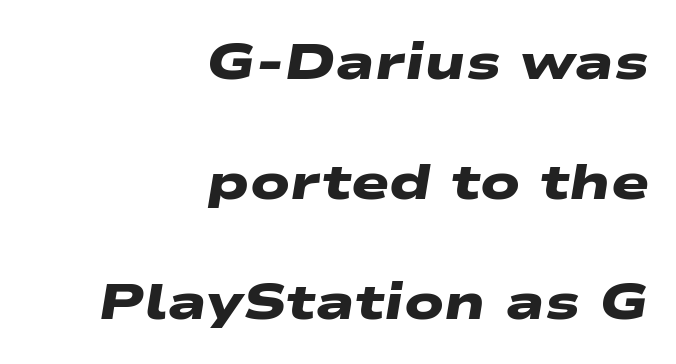
The image shows 51 px heavy, wide sans-serif type; set right-aligned, loose line spacing (2.35x), normal letter spacing, not underlined; low stroke contrast and a medium x-height.
